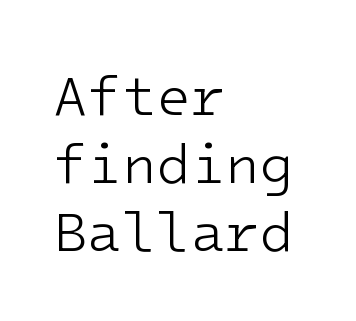
Do the letters lean? They stand straight. This rendering uses left alignment, leaving the right contour irregular. Serifs: no, the terminals of the letterforms are clean. Descender tails drop into unmarked territory. The letters march in equal steps, a hallmark of fixed-pitch type. The horizontal fit of the characters is conventional and even.
